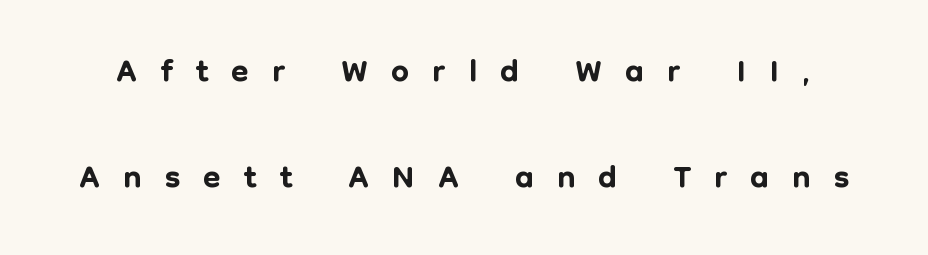
The image shows 51 px sans-serif type, upright; set loose line spacing (2.08x), unusually wide letter spacing (+0.45 em), not underlined; low stroke contrast and a medium x-height.
